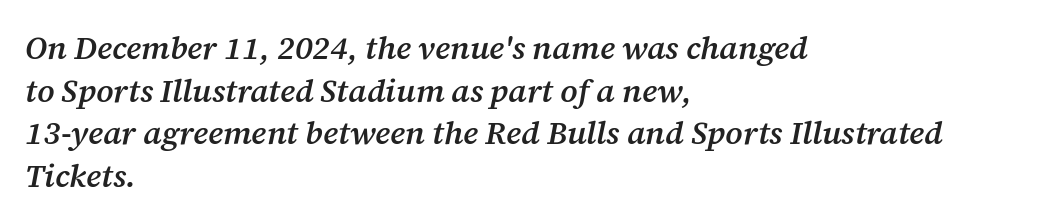
Q: Is the text bold? A: Semi-bold.
Q: Is the text italic (slanted)? A: Yes, it leans right by about 12 degrees.
Q: Is the typeface a serif or a sans-serif typeface? A: Serif.
Q: Is the text underlined? A: No.
Q: How is the paragraph aligned? A: Left-aligned.
Q: Is the spacing between letters normal or unusually wide? A: Normal.
Q: Is the spacing between lines tight, normal or loose? A: Normal.
Q: Width (condensed, normal, or wide)? A: Normal.
Q: Stroke contrast? A: Medium.
Q: x-height? A: Medium.
Q: Monospaced? A: No.
